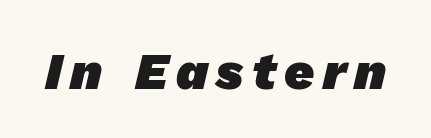
Q: Is the text bold? A: Yes.
Q: Is the typeface a serif or a sans-serif typeface? A: Sans-serif.
Q: Is the text underlined? A: No.
Q: Width (condensed, normal, or wide)? A: Normal.
Q: Stroke contrast? A: Low.
Q: x-height? A: Medium.
Q: Monospaced? A: No.
